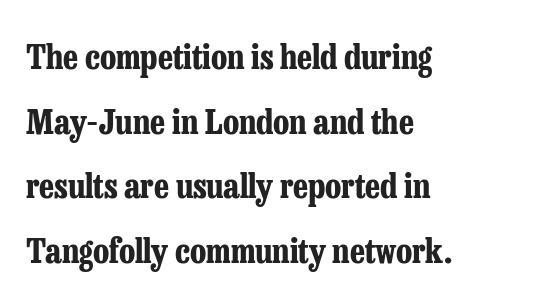
{"serif": "yes", "italic": "no", "bold": "yes", "weight": "bold", "width": "condensed", "stroke_contrast": "low", "x_height": "medium", "monospaced": "no", "underline": "no", "align": "left", "line_spacing": "loose", "line_spacing_ratio": 1.9, "letter_spacing": "normal", "letter_spacing_em": 0.0, "glyph_px": 34}
